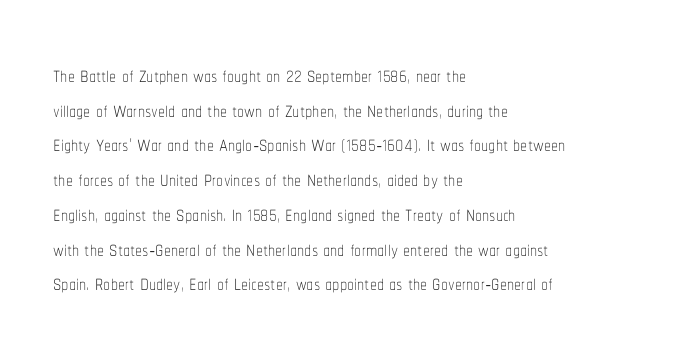
Plain, unruled lines of type. No heavy texture on the line: the type isn't bold. The letters stand upright; this is a roman face. The paragraph has a hard left edge and a soft right edge.
